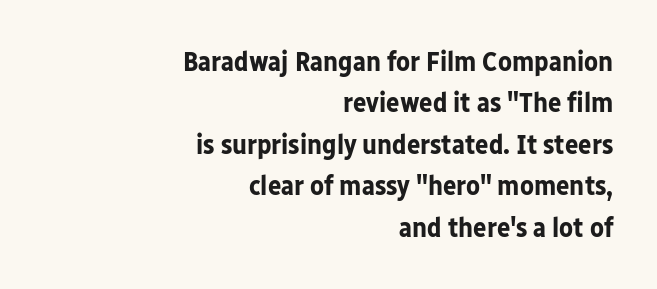
The image shows 28 px bold sans-serif type, upright; set right-aligned, normal line spacing (1.48x), normal letter spacing, not underlined; low stroke contrast and a medium x-height.
